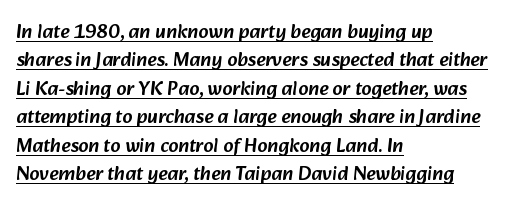
Q: Is the text underlined? A: Yes.
Q: How is the paragraph aligned? A: Left-aligned.
Q: Is the spacing between letters normal or unusually wide? A: Normal.
Q: Is the spacing between lines tight, normal or loose? A: Normal.
